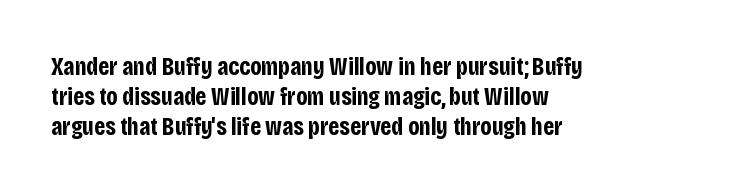
The image shows 25 px bold type, upright; set left-aligned, line spacing 1.21x, normal letter spacing, not underlined.
